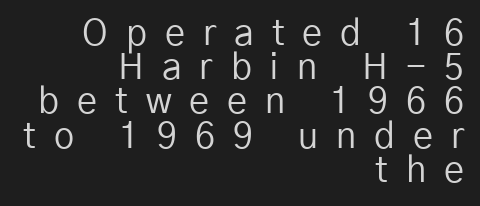
The lines are packed closely together with very little leading. The glyphs are unaccompanied by any horizontal stroke below them. The tracking jumps out immediately: characters are airy and widely separated. In terms of posture, this sample is upright. Horizontally, the lines are justified to the trailing edge only.
